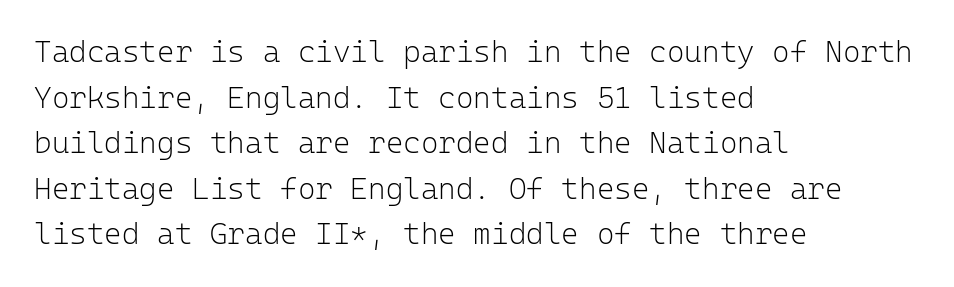
The image shows 30 px light sans-serif type, upright, monospaced; set left-aligned, normal line spacing (1.52x), normal letter spacing, not underlined; low stroke contrast and a medium x-height.
